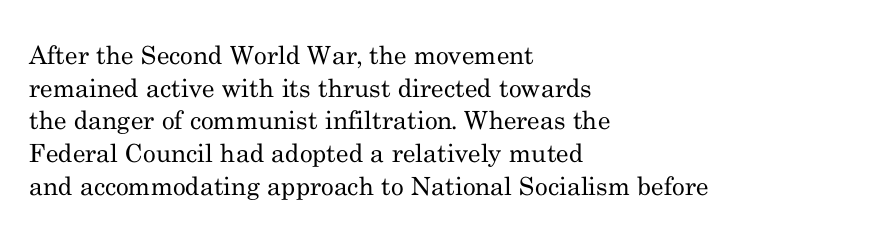
What's the leading like? Ordinary, nothing unusual. The passage shown has conventional tracking throughout. The typography opts for an upright posture over an oblique one. The passage is arranged the way most books set body copy — flush left.
